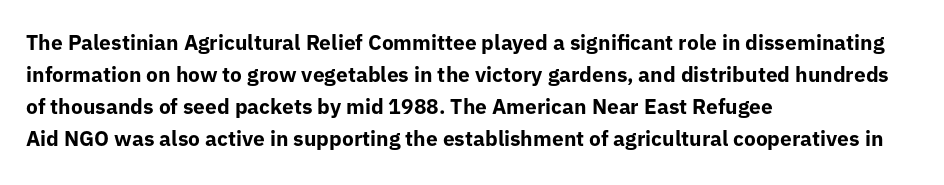
{"italic": "no", "bold": "yes", "underline": "no", "align": "left", "line_spacing": "normal", "line_spacing_ratio": 1.53, "letter_spacing": "normal", "letter_spacing_em": 0.0, "glyph_px": 21}
